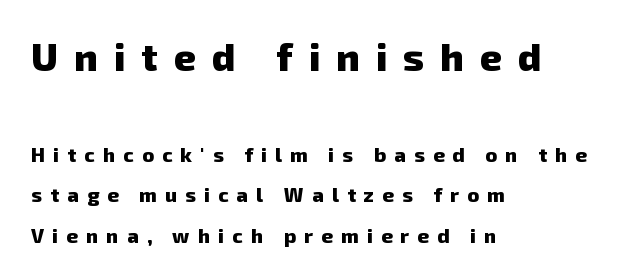
{"serif": "no", "bold": "yes", "weight": "heavy", "width": "normal", "stroke_contrast": "low", "x_height": "medium", "monospaced": "no", "underline": "no", "align": "left", "line_spacing": "loose", "line_spacing_ratio": 2.02, "letter_spacing": "wide", "letter_spacing_em": 0.41, "larger_block": "first", "size_ratio": 1.95, "glyph_px": 39}
